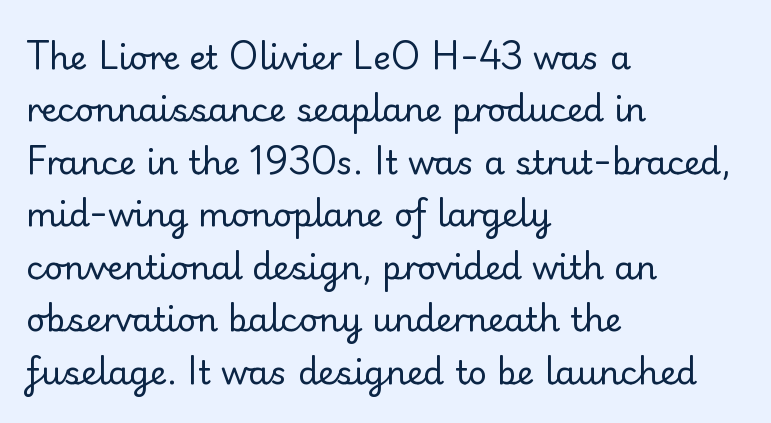
Are there feet on the stems? There aren't — it's a sans. The zone under the glyphs is completely vacant. Caption: face not bold, strokes unweighted. A typesetter would call this leading conventional body-copy spacing.
